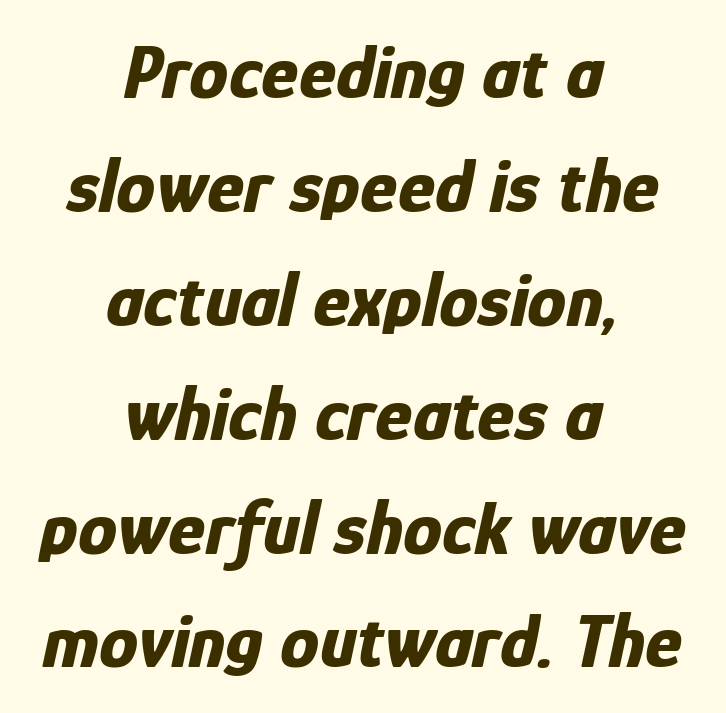
Compared with an ordinary text face, these strokes are far heavier — a full bold. Is there much room between lines? A standard amount, neither cramped nor airy. Character widths vary here, with narrow letters taking less room than wide ones. You can tell it's italic because the verticals aren't actually vertical. Here the glyphs are tracked normally, forming tight word shapes. Underline: absent.
